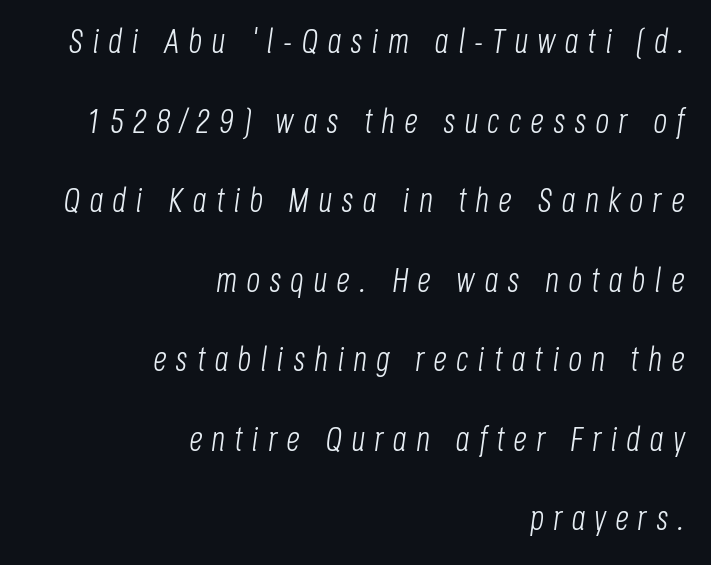
{"italic": "yes", "lean": "right", "slant_degrees": 8, "bold": "no", "weight": "light", "width": "condensed", "stroke_contrast": "low", "x_height": "large", "monospaced": "no", "underline": "no", "align": "right", "line_spacing": "loose", "line_spacing_ratio": 2.34, "letter_spacing": "wide", "letter_spacing_em": 0.27, "glyph_px": 34}
